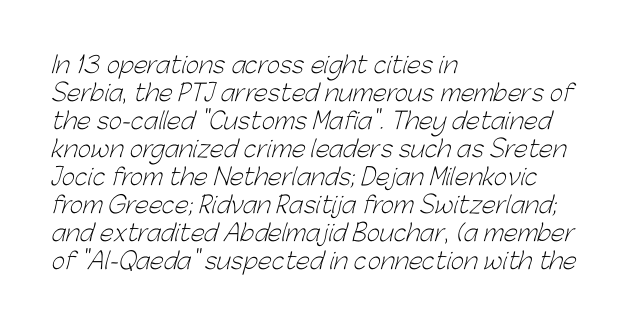
Line starts are locked; line ends wander. Students, note that the glyphs here touch the page at normal intervals. Just letters on the line, the space beneath them empty. Is the type heavy? It reads as light-to-regular instead.
